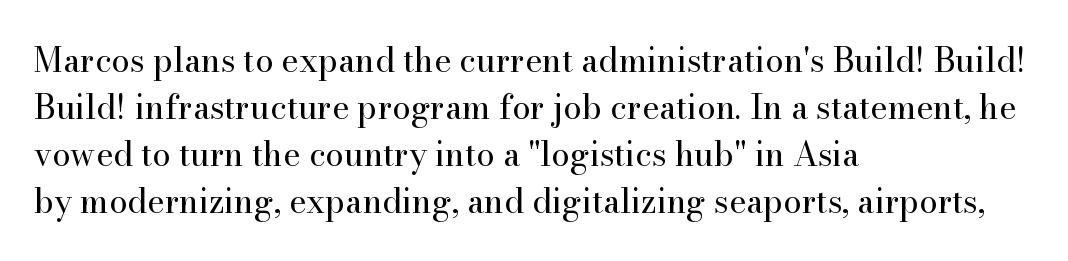
Quick note: not italic, upright. The rag falls on the right side of this text block. Type without underlining. Notice how descenders clear the ascenders below comfortably — that's standard leading. These lines are rendered in a variable-pitch font.
